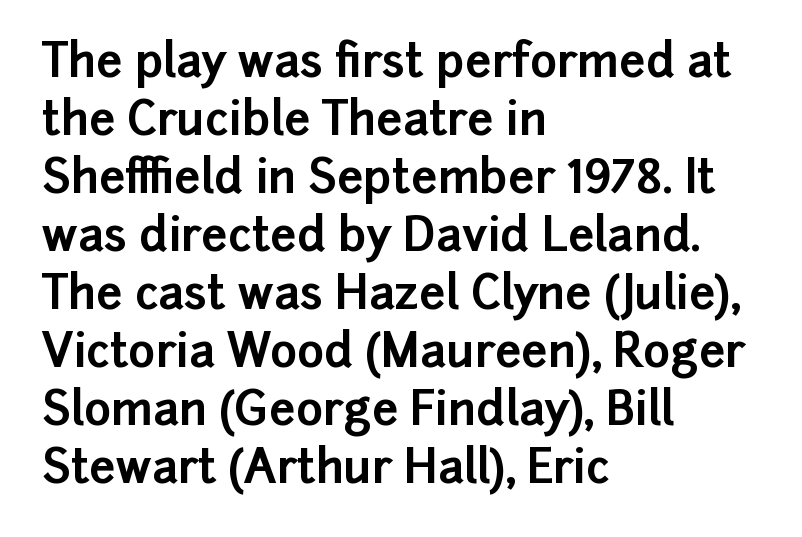
{"serif": "no", "italic": "no", "bold": "yes", "weight": "bold", "width": "normal", "stroke_contrast": "low", "x_height": "medium", "monospaced": "no", "underline": "no", "align": "left", "line_spacing": "normal", "line_spacing_ratio": 1.26, "letter_spacing": "normal", "letter_spacing_em": 0.0, "glyph_px": 46}
